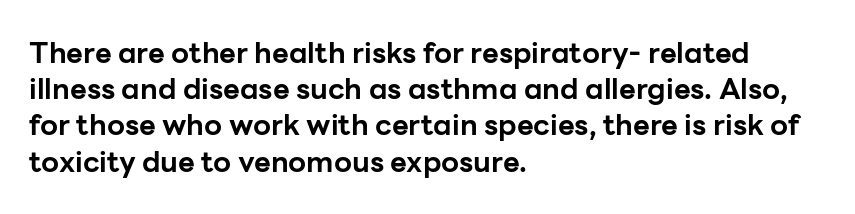
The image shows 29 px bold sans-serif type, upright; set left-aligned, normal line spacing (1.25x), normal letter spacing, not underlined; low stroke contrast and a medium x-height.
